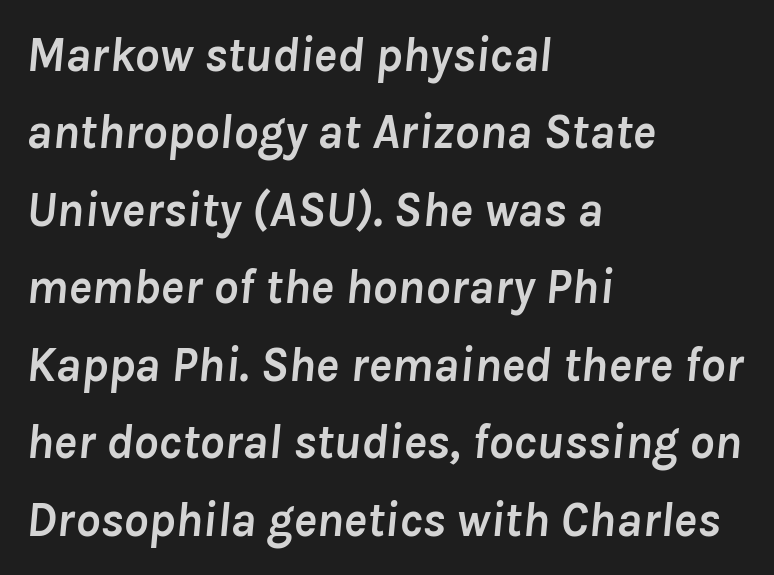
Q: Is the text bold? A: Yes.
Q: Is the text italic (slanted)? A: Yes, it leans right by about 8 degrees.
Q: Is the text underlined? A: No.
Q: How is the paragraph aligned? A: Left-aligned.
Q: Is the spacing between letters normal or unusually wide? A: Normal.
Q: Is the spacing between lines tight, normal or loose? A: Normal.
Q: Width (condensed, normal, or wide)? A: Normal.
Q: Stroke contrast? A: Low.
Q: x-height? A: Medium.
Q: Monospaced? A: No.
